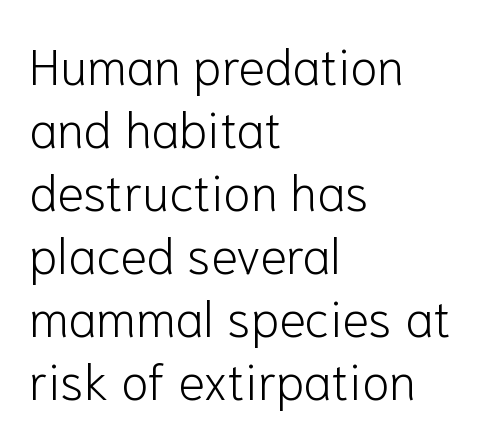
The image shows 50 px light sans-serif type, upright; set left-aligned, normal line spacing (1.26x), normal letter spacing, not underlined; low stroke contrast and a medium x-height.
